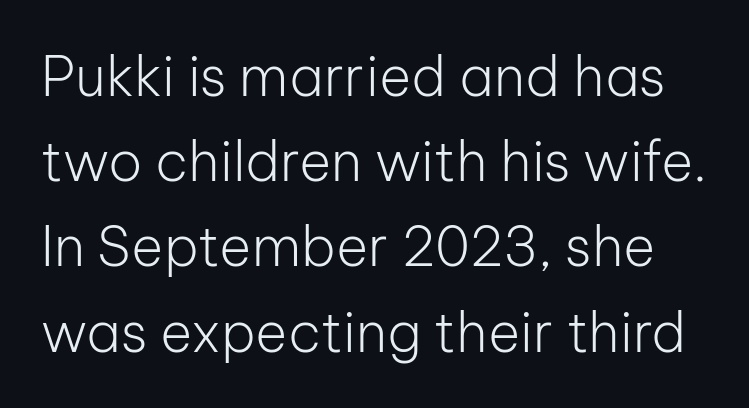
Q: Is the text bold? A: No.
Q: Is the text italic (slanted)? A: No, it is upright.
Q: Is the typeface a serif or a sans-serif typeface? A: Sans-serif.
Q: Is the text underlined? A: No.
Q: Is the spacing between letters normal or unusually wide? A: Normal.
Q: Is the spacing between lines tight, normal or loose? A: Normal.
Q: Width (condensed, normal, or wide)? A: Normal.
Q: Stroke contrast? A: Low.
Q: x-height? A: Medium.
Q: Monospaced? A: No.
